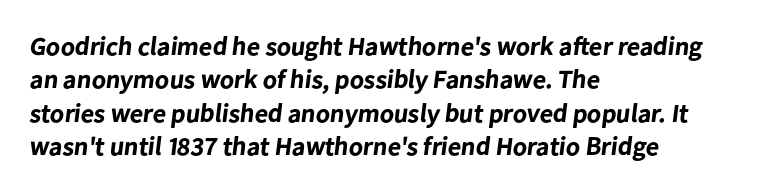
The image shows 26 px bold type; set left-aligned, normal line spacing (1.28x), normal letter spacing, not underlined.
